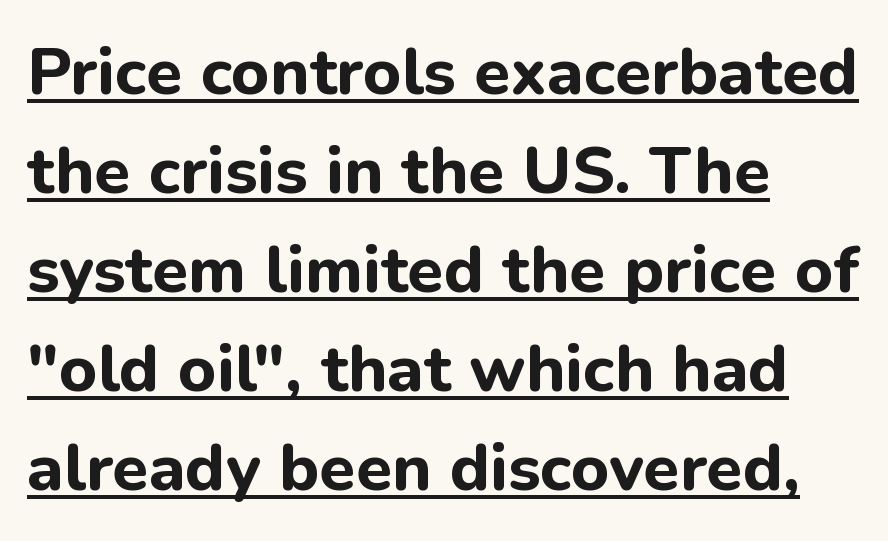
{"serif": "no", "italic": "no", "bold": "yes", "weight": "bold", "width": "normal", "stroke_contrast": "low", "x_height": "medium", "monospaced": "no", "underline": "yes", "align": "left", "line_spacing": "normal", "line_spacing_ratio": 1.5, "letter_spacing": "normal", "letter_spacing_em": 0.0, "glyph_px": 66}
